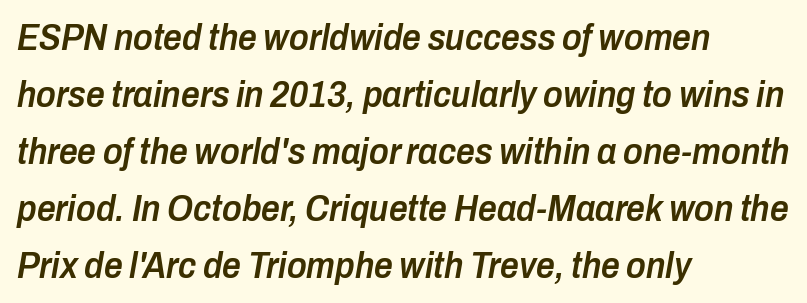
Q: Is the text bold? A: Semi-bold.
Q: Is the text italic (slanted)? A: Yes, it leans right by about 10 degrees.
Q: Is the text underlined? A: No.
Q: How is the paragraph aligned? A: Left-aligned.
Q: Is the spacing between letters normal or unusually wide? A: Normal.
Q: Is the spacing between lines tight, normal or loose? A: Normal.
Q: Width (condensed, normal, or wide)? A: Condensed.
Q: Stroke contrast? A: Low.
Q: x-height? A: Medium.
Q: Monospaced? A: No.
